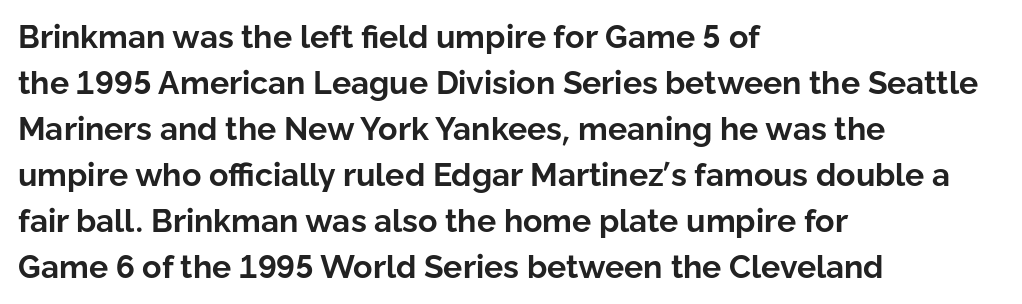
This sample uses a sans-serif face. Nothing unusual about the tracking: characters are spaced as the font intends. The specimen reads as upright at a glance. Descenders hang freely into open space. Spacing verdict: proportional, widths tailored to each character. Is the block centered? No — it sits flush against the left margin.
